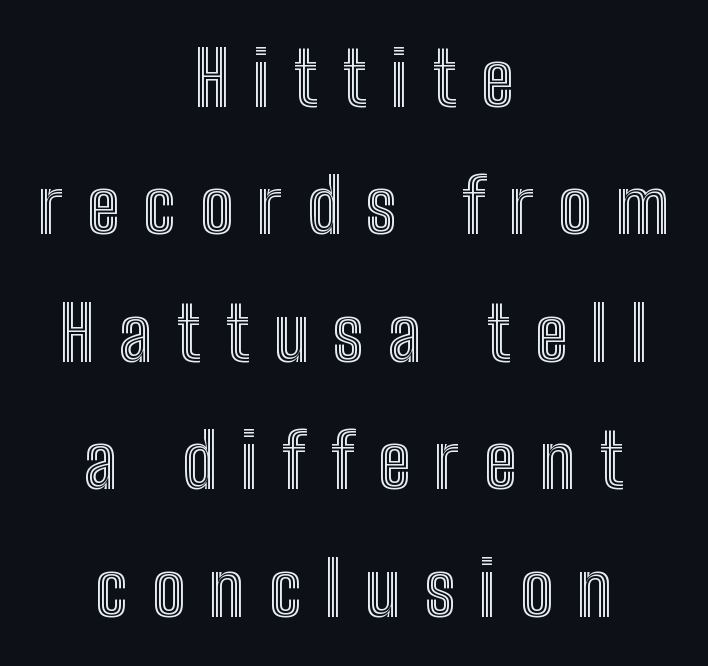
Q: Is the text italic (slanted)? A: No, it is upright.
Q: Is the text underlined? A: No.
Q: How is the paragraph aligned? A: Centered.
Q: Is the spacing between letters normal or unusually wide? A: Unusually wide.
Q: Is the spacing between lines tight, normal or loose? A: Normal.
Q: Width (condensed, normal, or wide)? A: Condensed.
Q: x-height? A: Medium.
Q: Monospaced? A: No.
